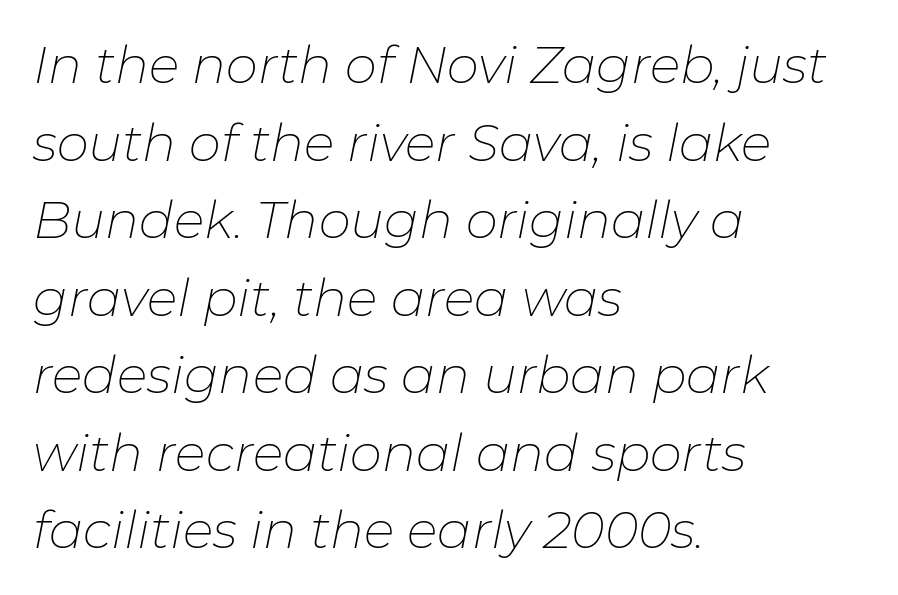
Q: Is the text bold? A: No.
Q: Is the text italic (slanted)? A: Yes, it leans right by about 11 degrees.
Q: Is the text underlined? A: No.
Q: How is the paragraph aligned? A: Left-aligned.
Q: Is the spacing between letters normal or unusually wide? A: Normal.
Q: Is the spacing between lines tight, normal or loose? A: Normal.
Q: Width (condensed, normal, or wide)? A: Normal.
Q: Stroke contrast? A: Low.
Q: x-height? A: Medium.
Q: Monospaced? A: No.
